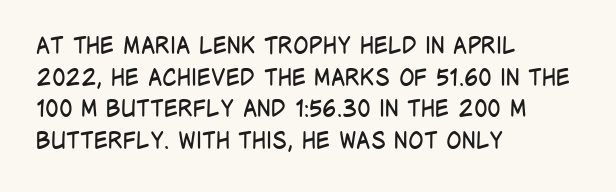
A roman cut, with each character standing at attention. Line spacing here is normal. The text block is weighted toward the left margin, trailing off unevenly rightward. Lines of text with bare space underneath. Nothing unusual about the tracking: characters are spaced as the font intends. A quiet, ordinary-to-light weight characterises the typeface.
